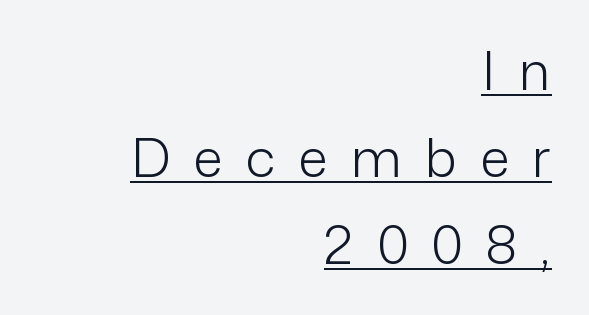
A typographer would call this underscored text. Tall strokes in this sample are plumb rather than angled. Is the block centered? No — it sits flush against the right margin. The face used here is proportionally spaced, like ordinary book or web type.
